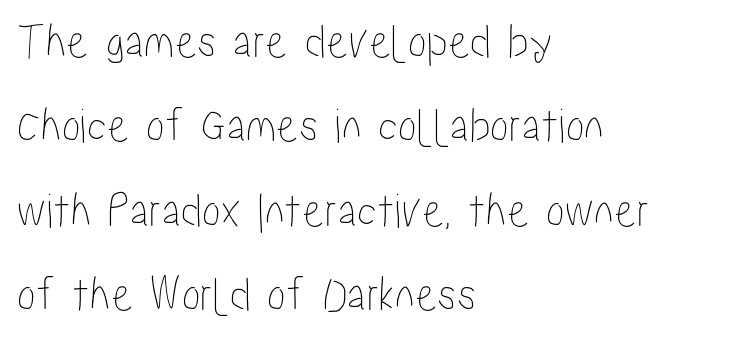
Q: Is the text italic (slanted)? A: No, it is upright.
Q: Is the text underlined? A: No.
Q: How is the paragraph aligned? A: Left-aligned.
Q: Is the spacing between letters normal or unusually wide? A: Normal.
Q: Is the spacing between lines tight, normal or loose? A: Normal.
Q: Width (condensed, normal, or wide)? A: Condensed.
Q: Stroke contrast? A: Low.
Q: x-height? A: Medium.
Q: Monospaced? A: No.
